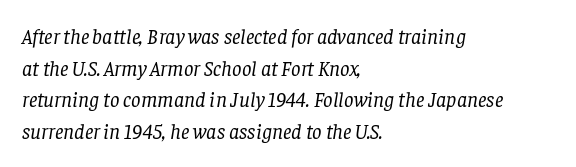
{"italic": "yes", "lean": "right", "slant_degrees": 8, "bold": "no", "underline": "no", "align": "left", "line_spacing": "normal", "line_spacing_ratio": 1.51, "letter_spacing": "normal", "letter_spacing_em": 0.0, "glyph_px": 21}
